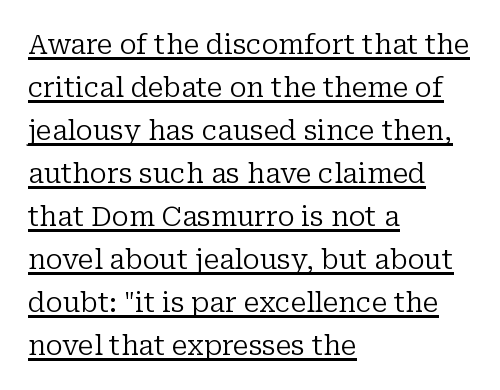
{"italic": "no", "bold": "no", "underline": "yes", "align": "left", "line_spacing": "normal", "line_spacing_ratio": 1.59, "letter_spacing": "normal", "letter_spacing_em": 0.0, "glyph_px": 27}
